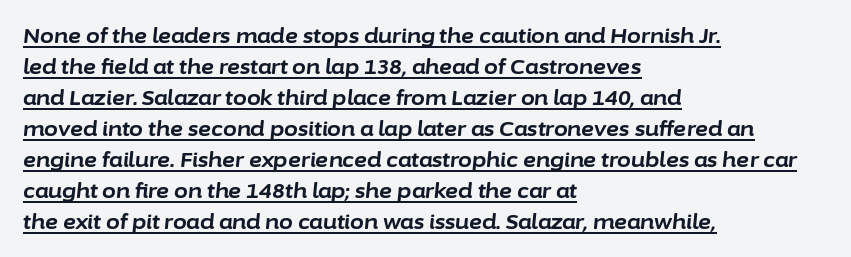
Caption: lettering with a line underneath. Observe the ordinary spacing: letters are neighbours, not strangers. The lines in this sample share a left origin and differ only in where they stop. The glyphs have the mass of a bold cut.
